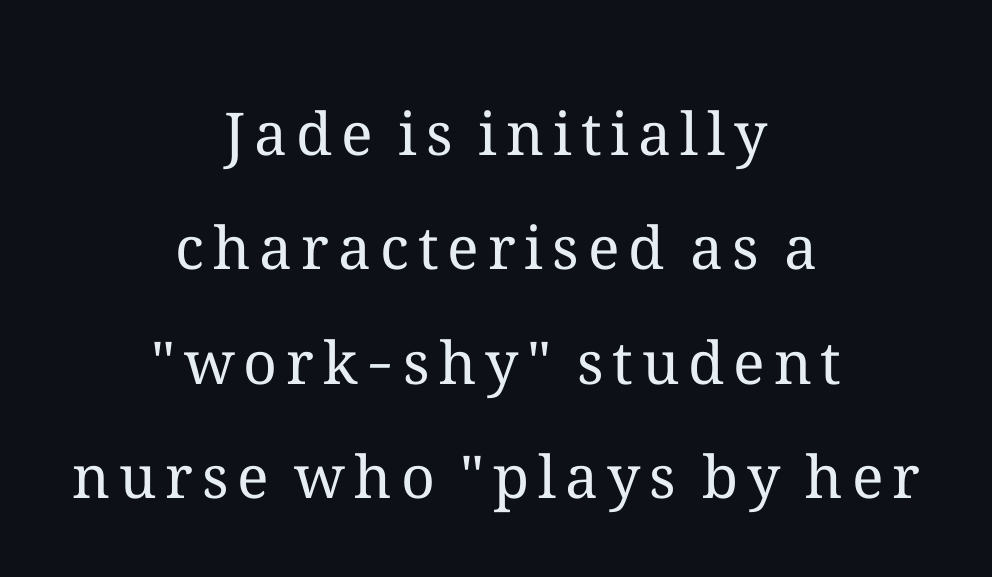
{"italic": "no", "bold": "no", "weight": "regular", "width": "normal", "stroke_contrast": "medium", "x_height": "medium", "monospaced": "no", "underline": "no", "align": "center", "line_spacing": "loose", "line_spacing_ratio": 1.94, "glyph_px": 59}
